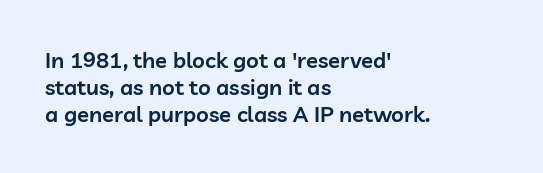
The image shows 22 px text type, upright; set left-aligned, line spacing 1.22x, normal letter spacing, not underlined.
